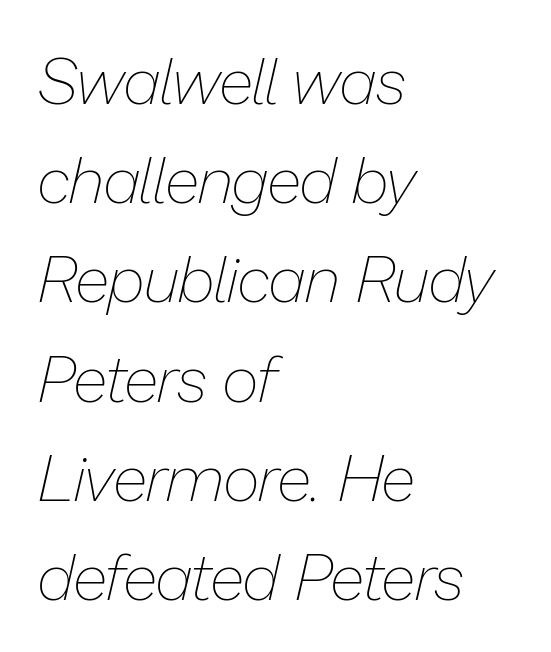
The image shows 64 px thin type, italic (leaning right); set left-aligned, normal line spacing (1.55x), normal letter spacing, not underlined; low stroke contrast and a medium x-height.
